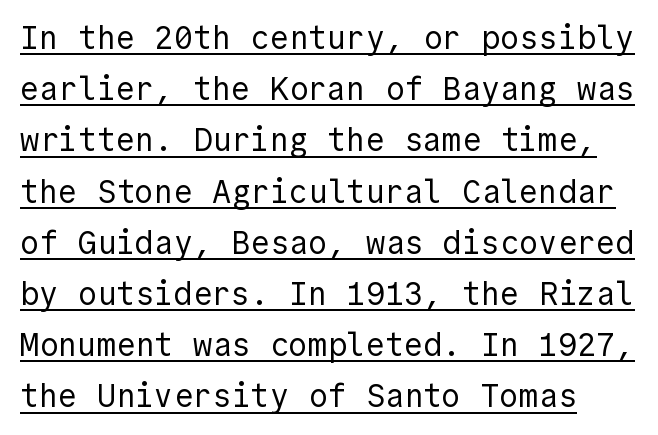
The image shows 32 px regular-weight sans-serif type, upright; set normal line spacing (1.6x), normal letter spacing, underlined; a medium x-height.
